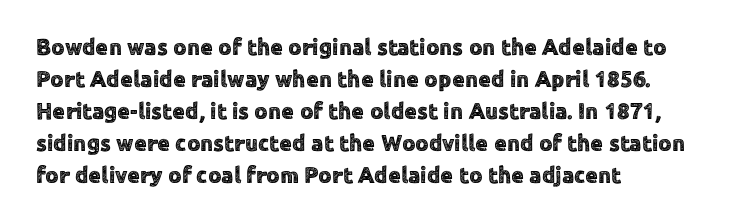
Q: Is the text italic (slanted)? A: No, it is upright.
Q: Is the text underlined? A: No.
Q: How is the paragraph aligned? A: Left-aligned.
Q: Is the spacing between letters normal or unusually wide? A: Normal.
Q: Is the spacing between lines tight, normal or loose? A: Normal.
